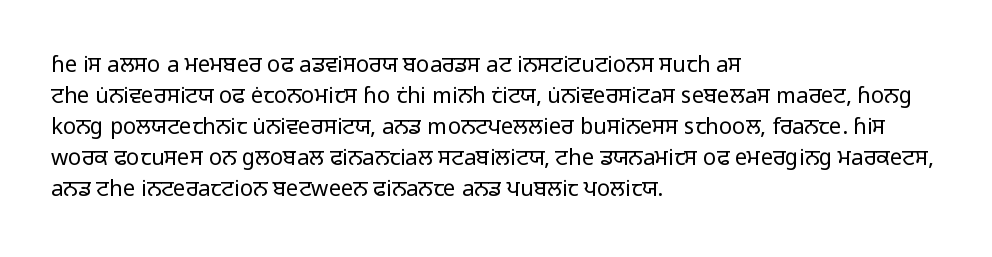
The image shows 22 px text type, upright; set left-aligned, normal line spacing (1.41x), normal letter spacing, not underlined.
